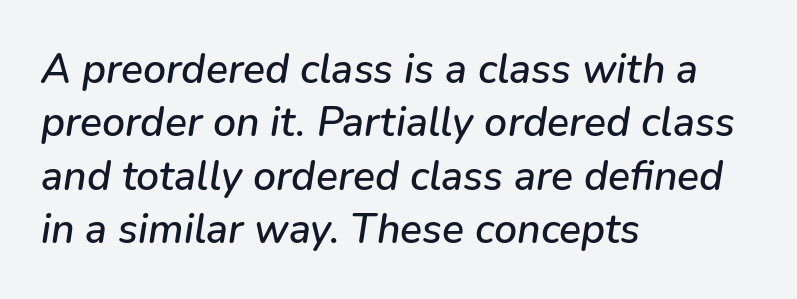
Q: Is the text italic (slanted)? A: Yes, it leans right by about 9 degrees.
Q: Is the text underlined? A: No.
Q: How is the paragraph aligned? A: Left-aligned.
Q: Is the spacing between letters normal or unusually wide? A: Normal.
Q: Is the spacing between lines tight, normal or loose? A: Normal.
Q: Width (condensed, normal, or wide)? A: Normal.
Q: Stroke contrast? A: Low.
Q: x-height? A: Medium.
Q: Monospaced? A: No.
